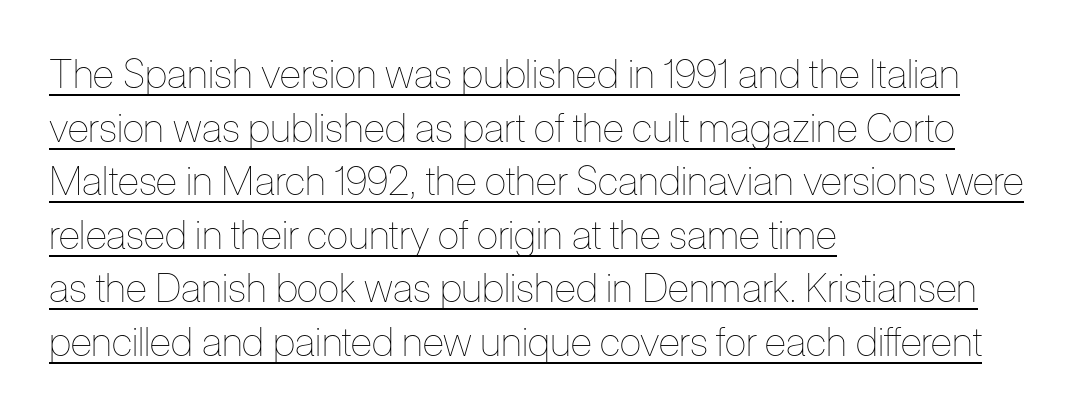
The image shows 40 px thin, condensed type, upright; set left-aligned, normal line spacing (1.34x), normal letter spacing, underlined; low stroke contrast and a medium x-height.
